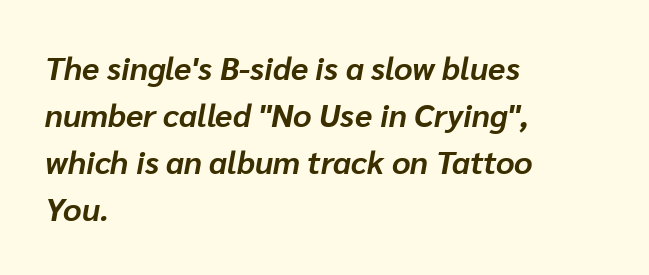
Q: Is the text bold? A: Yes.
Q: Is the text italic (slanted)? A: Yes, it leans right by about 10 degrees.
Q: Is the text underlined? A: No.
Q: How is the paragraph aligned? A: Left-aligned.
Q: Is the spacing between letters normal or unusually wide? A: Normal.
Q: Is the spacing between lines tight, normal or loose? A: Normal.
Q: Width (condensed, normal, or wide)? A: Normal.
Q: Stroke contrast? A: Low.
Q: x-height? A: Medium.
Q: Monospaced? A: No.
